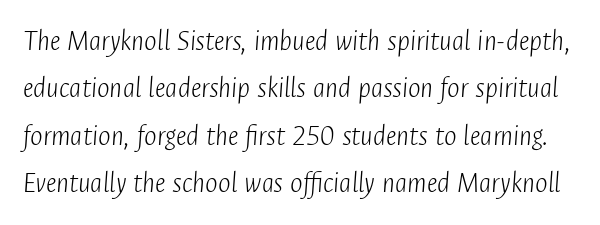
Spacing verdict: proportional, widths tailored to each character. Counters stay open thanks to moderate or lighter strokes. One glance says typical: line gaps are just what's usual. Observe the ordinary spacing: letters are neighbours, not strangers. The passage shown leans; its letterforms are oblique.
